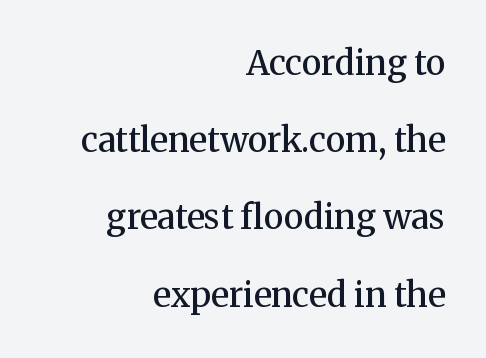
Q: Is the text bold? A: Semi-bold.
Q: Is the text italic (slanted)? A: No, it is upright.
Q: Is the typeface a serif or a sans-serif typeface? A: Serif.
Q: Is the text underlined? A: No.
Q: How is the paragraph aligned? A: Right-aligned.
Q: Is the spacing between letters normal or unusually wide? A: Normal.
Q: Is the spacing between lines tight, normal or loose? A: Loose.
Q: Width (condensed, normal, or wide)? A: Normal.
Q: Stroke contrast? A: Medium.
Q: x-height? A: Medium.
Q: Monospaced? A: No.
